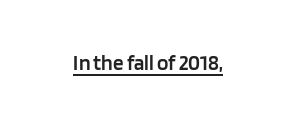
The image shows 21 px text type, upright; set normal letter spacing, underlined.
